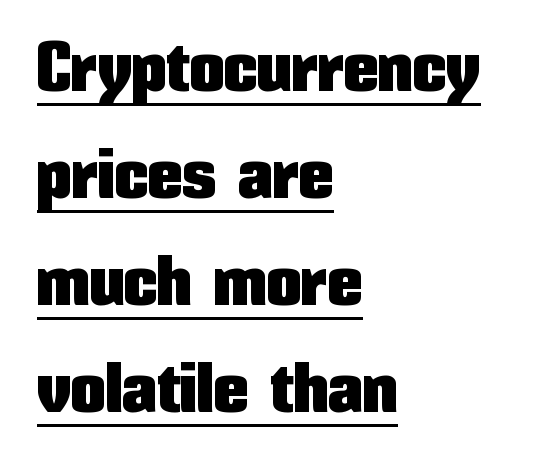
{"serif": "no", "italic": "no", "width": "condensed", "stroke_contrast": "low", "x_height": "medium", "monospaced": "no", "underline": "yes", "align": "left", "line_spacing": "normal", "line_spacing_ratio": 1.53, "letter_spacing": "normal", "letter_spacing_em": 0.0, "glyph_px": 70}
